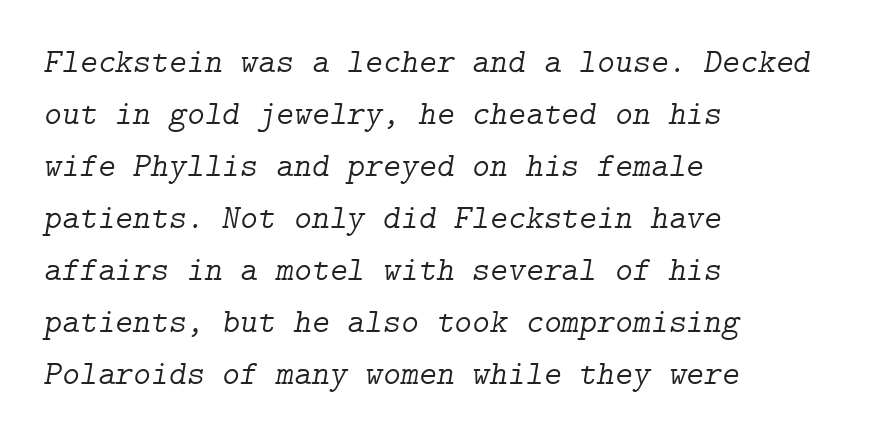
Q: Is the text bold? A: No.
Q: Is the text italic (slanted)? A: Yes, it leans right by about 9 degrees.
Q: Is the typeface a serif or a sans-serif typeface? A: Serif.
Q: Is the text underlined? A: No.
Q: How is the paragraph aligned? A: Left-aligned.
Q: Is the spacing between letters normal or unusually wide? A: Normal.
Q: Is the spacing between lines tight, normal or loose? A: Normal.
Q: Width (condensed, normal, or wide)? A: Normal.
Q: Stroke contrast? A: Low.
Q: x-height? A: Medium.
